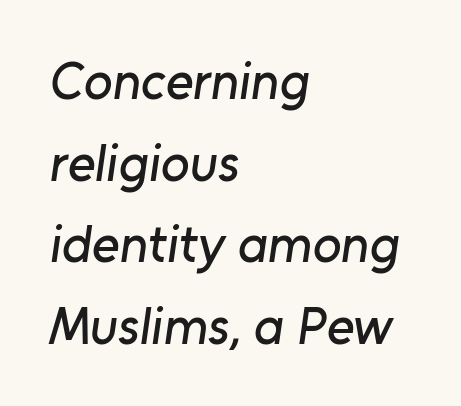
The image shows 53 px sans-serif type; set left-aligned, normal line spacing (1.54x), normal letter spacing, not underlined; low stroke contrast and a medium x-height.
